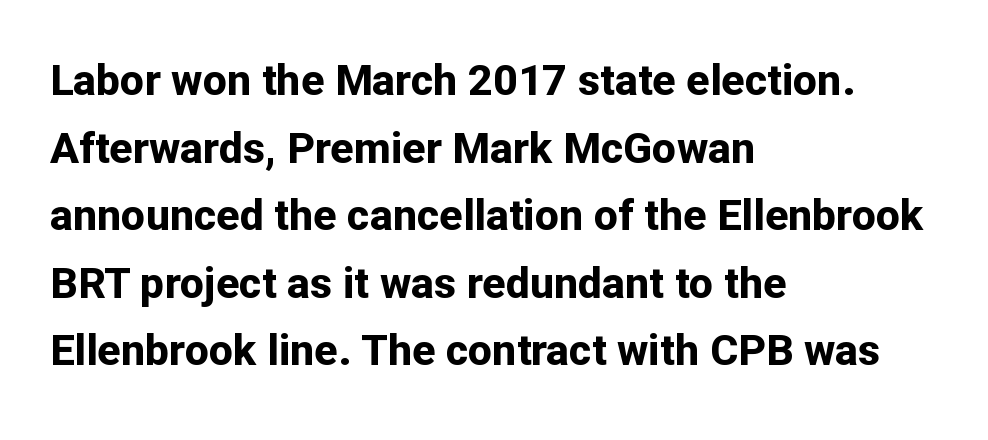
{"serif": "no", "italic": "no", "bold": "yes", "weight": "bold", "width": "normal", "stroke_contrast": "low", "x_height": "medium", "monospaced": "no", "underline": "no", "align": "left", "line_spacing": "normal", "line_spacing_ratio": 1.57, "letter_spacing": "normal", "letter_spacing_em": 0.0, "glyph_px": 43}
